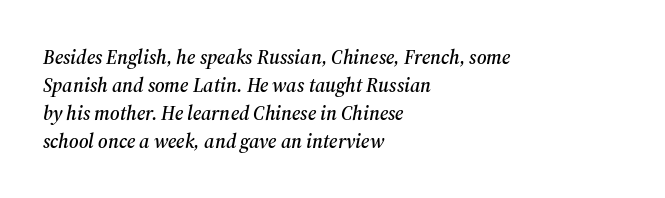
Q: Is the text italic (slanted)? A: Yes, it leans right by about 12 degrees.
Q: Is the text underlined? A: No.
Q: How is the paragraph aligned? A: Left-aligned.
Q: Is the spacing between letters normal or unusually wide? A: Normal.
Q: Is the spacing between lines tight, normal or loose? A: Normal.
